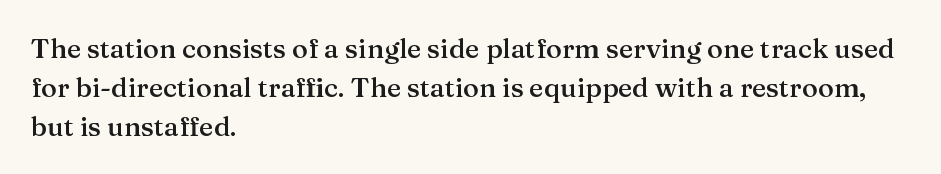
Q: Is the text bold? A: Semi-bold.
Q: Is the text italic (slanted)? A: No, it is upright.
Q: Is the text underlined? A: No.
Q: How is the paragraph aligned? A: Left-aligned.
Q: Is the spacing between letters normal or unusually wide? A: Normal.
Q: Is the spacing between lines tight, normal or loose? A: Normal.
